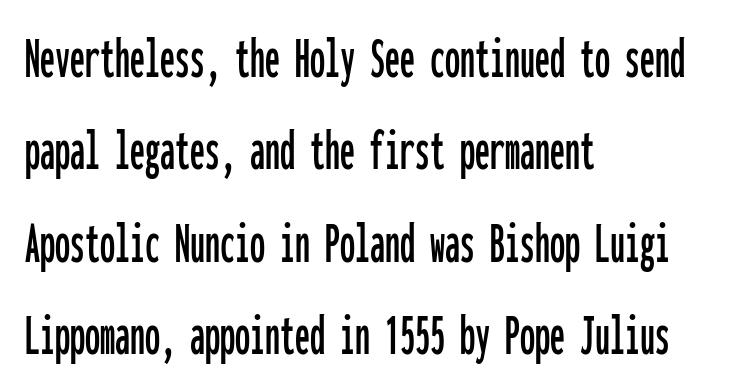
{"serif": "no", "italic": "no", "width": "condensed", "stroke_contrast": "low", "x_height": "medium", "monospaced": "yes", "underline": "no", "align": "left", "line_spacing": "normal", "line_spacing_ratio": 1.54, "letter_spacing": "normal", "letter_spacing_em": 0.0, "glyph_px": 60}
